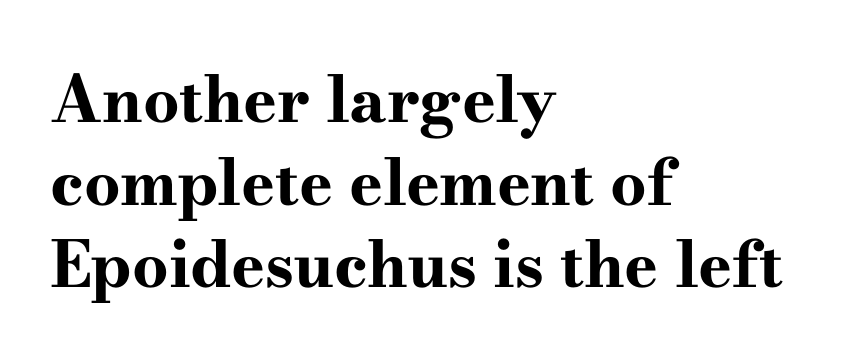
The paragraph has a hard left edge and a soft right edge. Line spacing here is normal. Plenty of ink on the page — the face is bold. Think of a printed novel: that variable character pitch is what you see here. Each letter's strokes conclude with small projecting serifs. Is the letter spacing exaggerated? No — it looks like the ordinary default.
